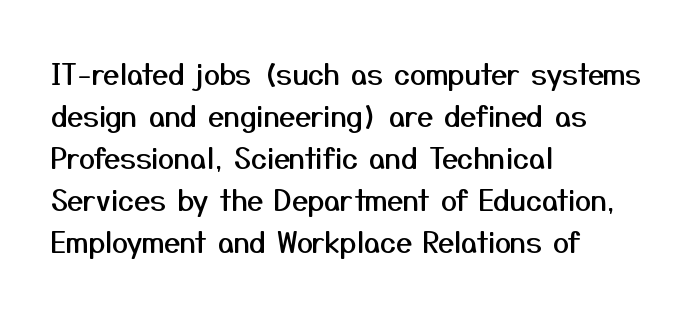
The image shows 29 px sans-serif type, upright; set left-aligned, normal line spacing (1.45x), normal letter spacing, not underlined; medium stroke contrast and a medium x-height.
